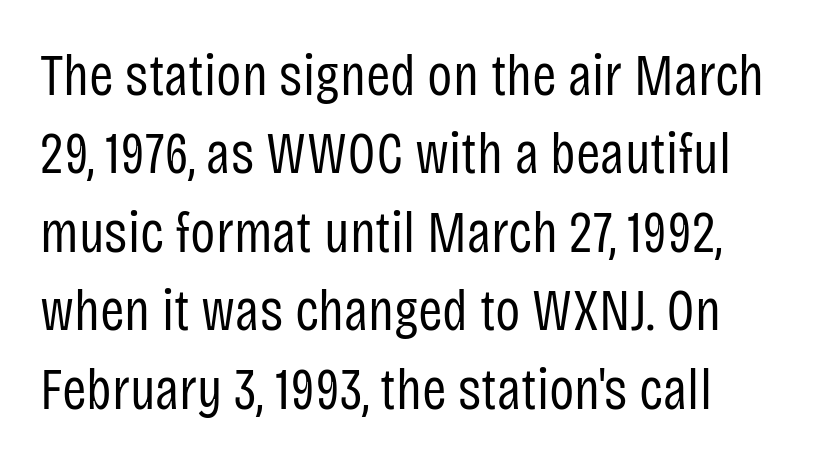
Q: Is the text bold? A: No.
Q: Is the text italic (slanted)? A: No, it is upright.
Q: Is the typeface a serif or a sans-serif typeface? A: Sans-serif.
Q: Is the text underlined? A: No.
Q: Is the spacing between letters normal or unusually wide? A: Normal.
Q: Is the spacing between lines tight, normal or loose? A: Normal.
Q: Width (condensed, normal, or wide)? A: Condensed.
Q: Stroke contrast? A: Low.
Q: x-height? A: Large.
Q: Monospaced? A: No.
